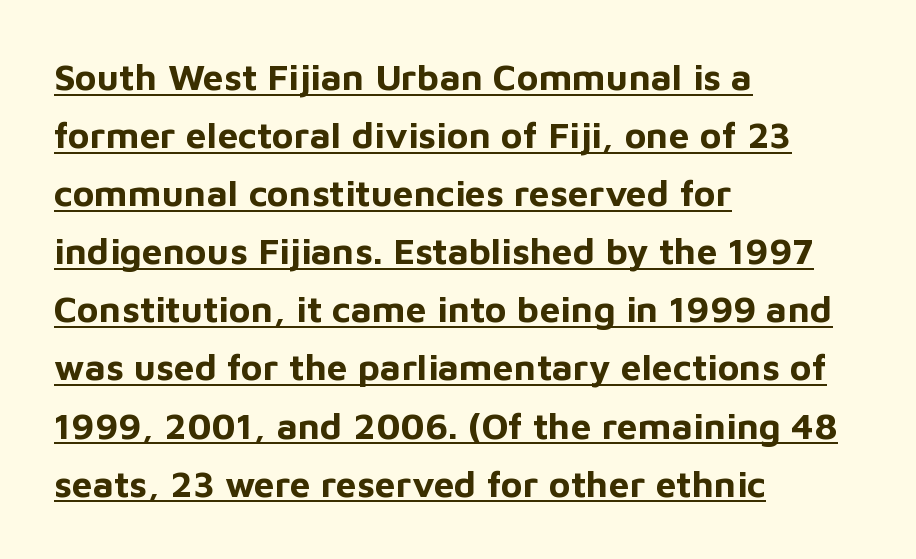
The image shows 37 px bold sans-serif type, upright; set left-aligned, normal line spacing (1.57x), normal letter spacing, underlined; low stroke contrast and a medium x-height.
